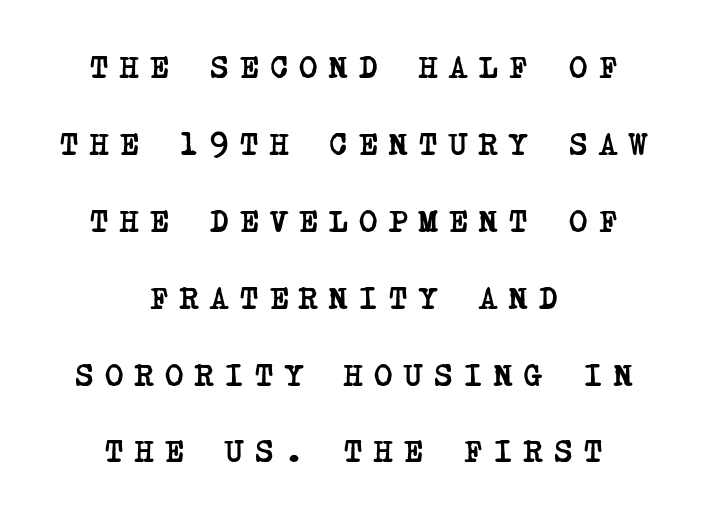
Strokes here are thick enough to call this a true bold. The passage shown stacks its lines with a broad gap. Letter spacing: wide. The passage is arranged like a title page — every line centered. Are there feet on the stems? There are — it's a serif. Decoration check: the copy has no underline.
